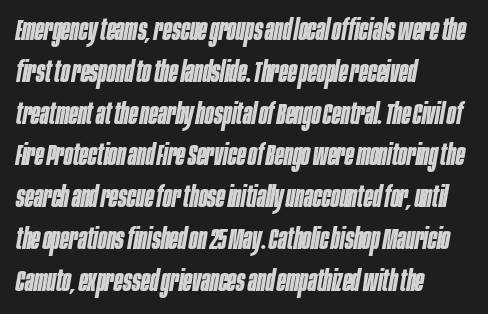
The image shows 29 px bold, condensed type, italic (leaning right); set left-aligned, normal line spacing (1.44x), normal letter spacing, not underlined; low stroke contrast and a large x-height.
